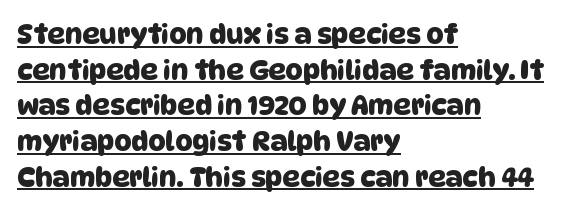
{"underline": "yes", "align": "left", "line_spacing": "normal", "line_spacing_ratio": 1.32, "letter_spacing": "normal", "letter_spacing_em": 0.0, "glyph_px": 27}
